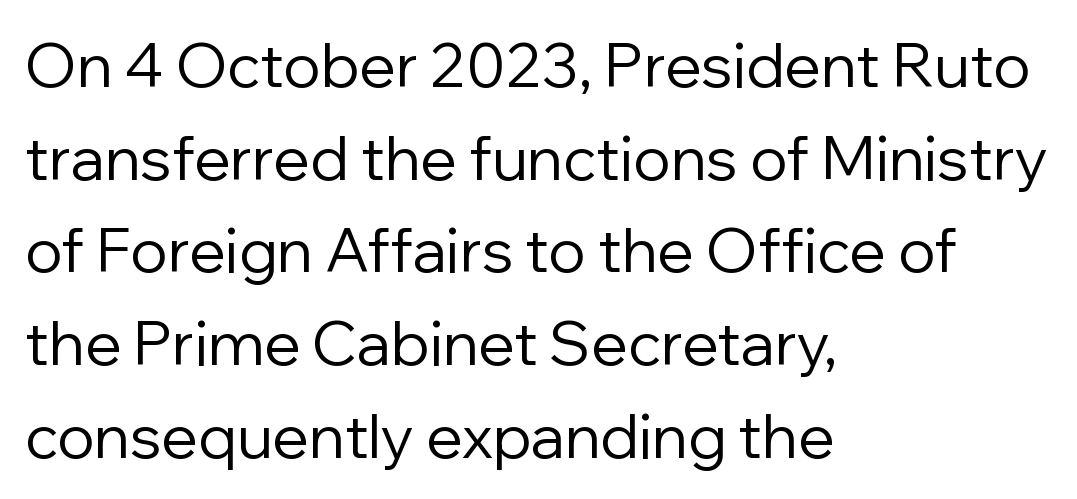
{"serif": "no", "italic": "no", "bold": "no", "weight": "regular", "width": "normal", "stroke_contrast": "low", "x_height": "medium", "monospaced": "no", "underline": "no", "align": "left", "line_spacing": "normal", "line_spacing_ratio": 1.52, "letter_spacing": "normal", "letter_spacing_em": 0.0, "glyph_px": 61}
